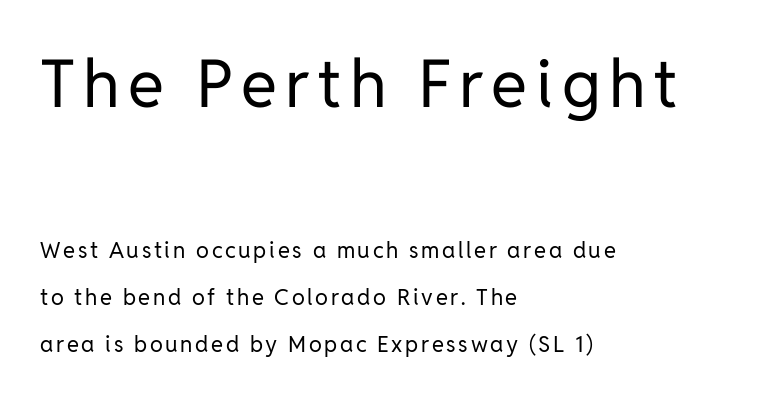
The image shows 66 px regular-weight sans-serif type, upright; set left-aligned, loose line spacing (2.15x), not underlined; the first (top) block is 3.0x larger; low stroke contrast and a medium x-height.
